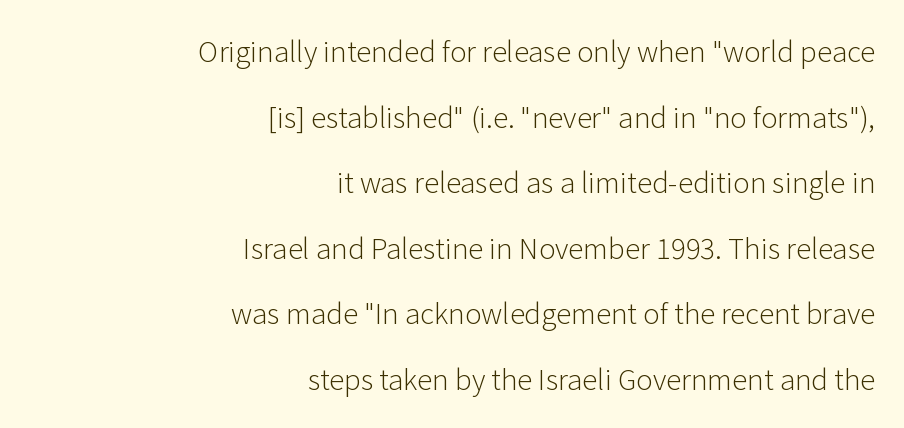
The leading is generous, giving the passage an open texture. Check the space under the baseline: it is left empty. The letters advance in unequal steps, a hallmark of proportional type. Each letter's strokes conclude bluntly, with no projecting serifs.
